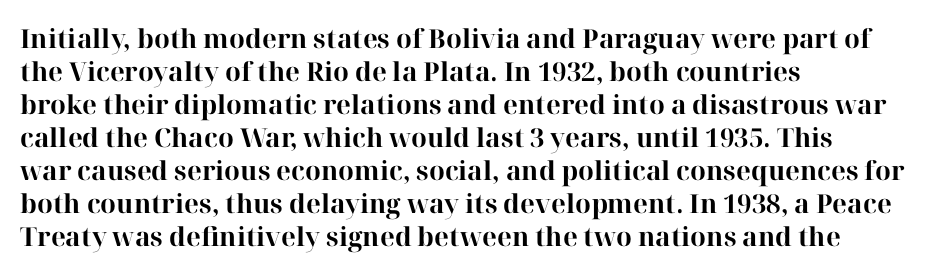
The leading is moderate, giving the passage an even texture. A dark, heavy texture on the line: the type is bold. Descenders hang freely into open space. Letter spacing: default. Notice how the passage keeps a crisp vertical edge on the left only. This is roman type, the default non-slanted kind.
